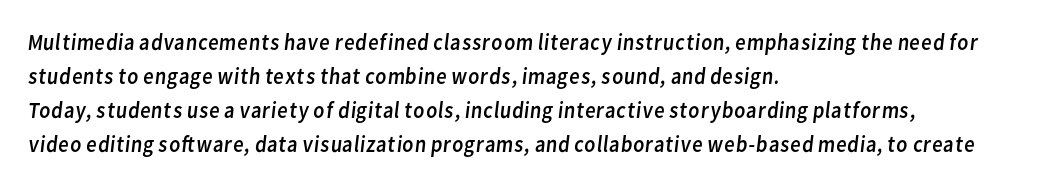
Short note: letters normally spaced. The glyphs are unaccompanied by any horizontal stroke below them. Horizontal bands of white between lines are of average thickness. Where is the straight margin? On the left.
